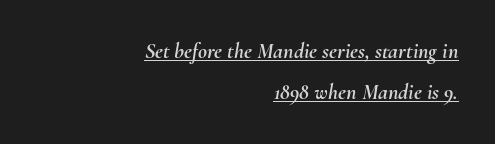
The image shows 22 px text type, italic (leaning right); set right-aligned, line spacing 1.87x, normal letter spacing, underlined.
